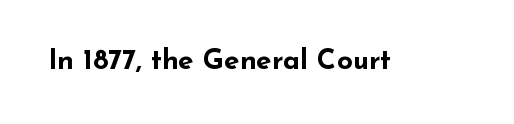
Q: Is the text bold? A: Yes.
Q: Is the text italic (slanted)? A: No, it is upright.
Q: Is the typeface a serif or a sans-serif typeface? A: Sans-serif.
Q: Is the text underlined? A: No.
Q: Is the spacing between letters normal or unusually wide? A: Normal.
Q: Width (condensed, normal, or wide)? A: Wide.
Q: Stroke contrast? A: Low.
Q: x-height? A: Small.
Q: Monospaced? A: No.
